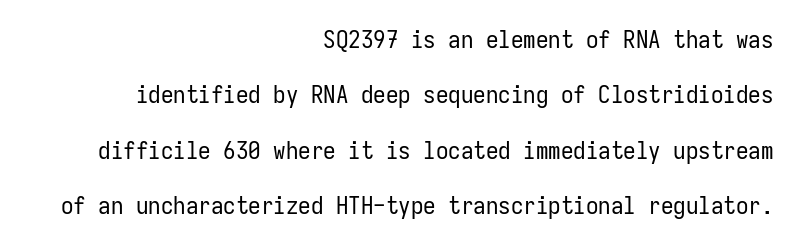
{"italic": "no", "bold": "no", "underline": "no", "align": "right", "line_spacing": "loose", "line_spacing_ratio": 2.22, "letter_spacing": "normal", "letter_spacing_em": 0.0, "glyph_px": 25}
